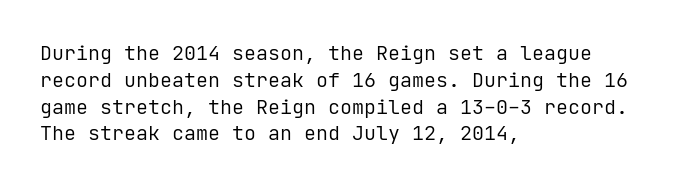
Unlike italic type, these characters show no tilt at all. Honestly, there is no underline to notice here at all. The ragged edge is on the right, which tells us the setting is flush left. Tracking here is standard; glyphs follow each other at the usual distance.
